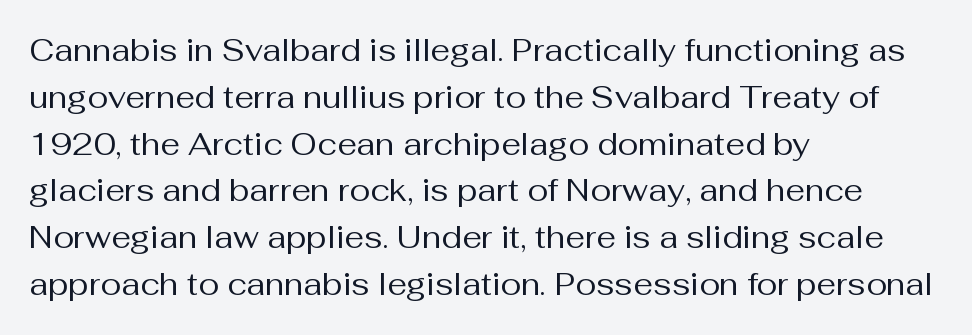
Q: Is the text bold? A: No.
Q: Is the text italic (slanted)? A: No, it is upright.
Q: Is the typeface a serif or a sans-serif typeface? A: Sans-serif.
Q: Is the text underlined? A: No.
Q: How is the paragraph aligned? A: Left-aligned.
Q: Is the spacing between letters normal or unusually wide? A: Normal.
Q: Is the spacing between lines tight, normal or loose? A: Normal.
Q: Width (condensed, normal, or wide)? A: Normal.
Q: Stroke contrast? A: Medium.
Q: x-height? A: Medium.
Q: Monospaced? A: No.
